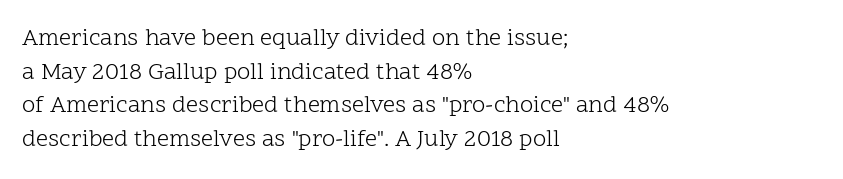
Does the copy run flush right? No — it runs flush left. Does extra space separate the letters? No, they use regular spacing. The letters look calm and open, with moderate or lighter stems. Beneath every word, the page is bare. Normally led — the rows are evenly, conventionally spaced.
